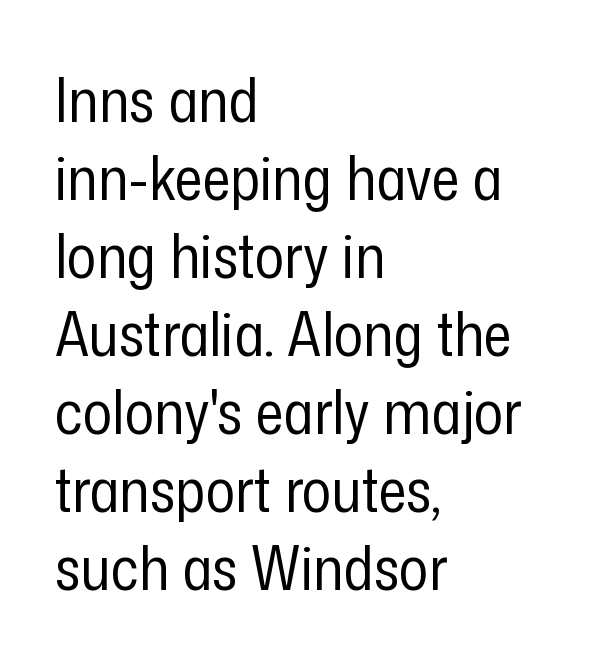
{"serif": "no", "italic": "no", "bold": "no", "weight": "regular", "width": "condensed", "stroke_contrast": "low", "x_height": "medium", "monospaced": "no", "underline": "no", "align": "left", "line_spacing": "normal", "line_spacing_ratio": 1.28, "letter_spacing": "normal", "letter_spacing_em": 0.0, "glyph_px": 61}
